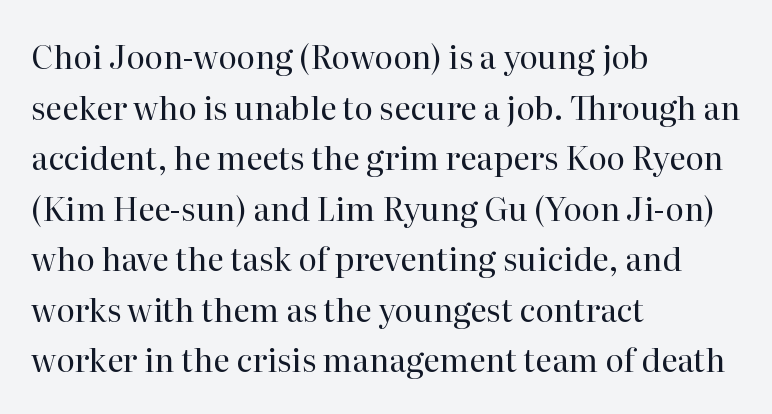
{"serif": "yes", "italic": "no", "bold": "no", "weight": "regular", "width": "normal", "stroke_contrast": "high", "x_height": "medium", "monospaced": "no", "underline": "no", "align": "left", "line_spacing": "normal", "line_spacing_ratio": 1.58, "letter_spacing": "normal", "letter_spacing_em": 0.0, "glyph_px": 32}
